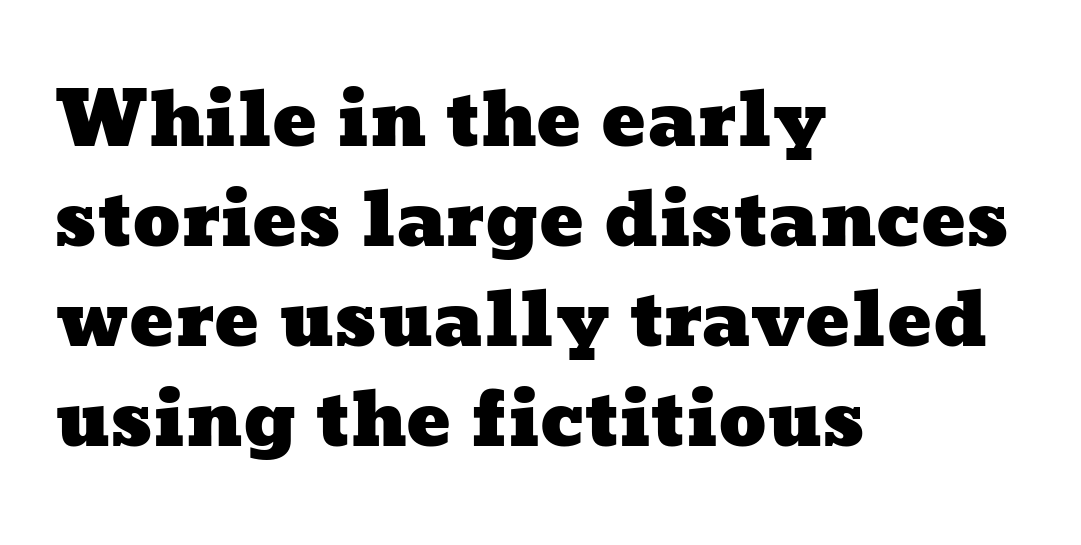
Q: Is the text underlined? A: No.
Q: How is the paragraph aligned? A: Left-aligned.
Q: Is the spacing between letters normal or unusually wide? A: Normal.
Q: Is the spacing between lines tight, normal or loose? A: Normal.
Q: Width (condensed, normal, or wide)? A: Wide.
Q: Stroke contrast? A: Low.
Q: x-height? A: Medium.
Q: Monospaced? A: No.
